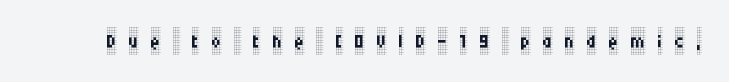
Unlike italic type, these characters show no tilt at all. A bare baseline throughout the passage. Heft: none added — not bold. Between one letter and the next there's a generous, obvious gap.
